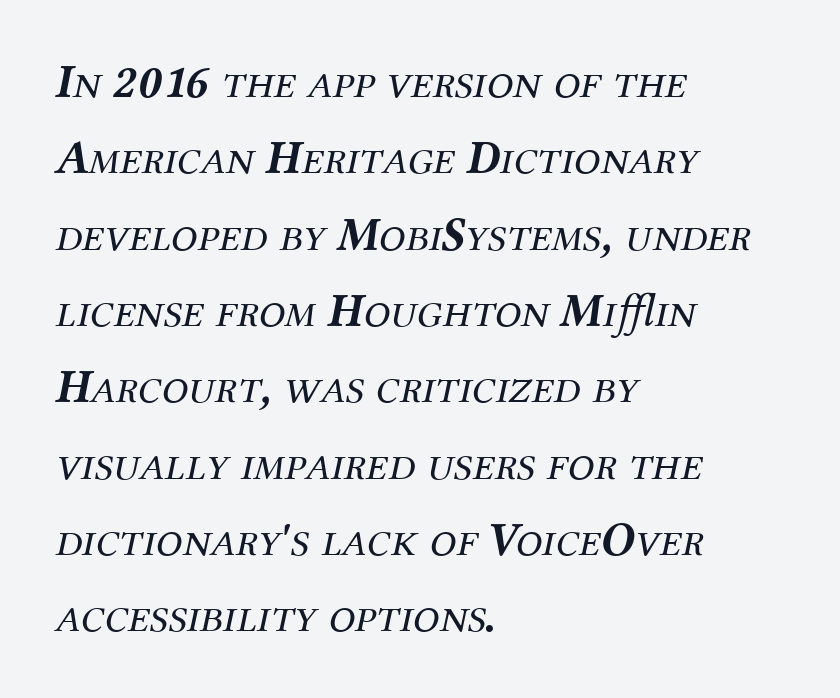
The image shows 48 px regular-weight serif type, italic (leaning right); set left-aligned, normal line spacing (1.59x), normal letter spacing, not underlined; medium stroke contrast and a medium x-height.
